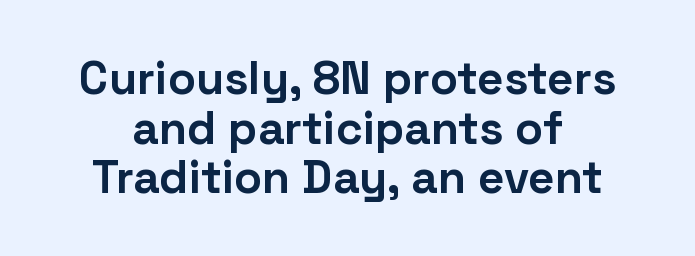
The image shows 46 px bold sans-serif type, upright; set tight line spacing (1.08x), normal letter spacing, not underlined; low stroke contrast and a medium x-height.
